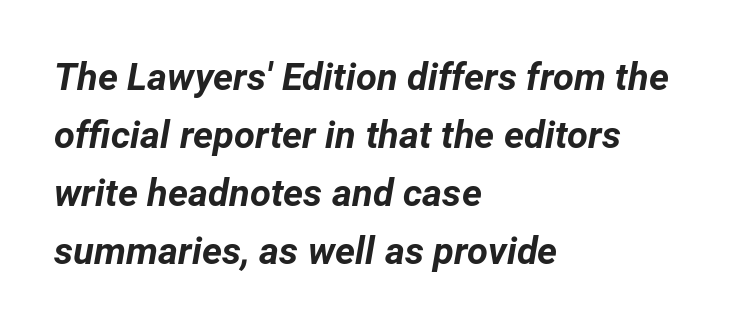
Thick stems and heavy bowls — unmistakably bold. Here the designer chose a conventional face with non-uniform glyph widths. Is the block centered? No — it sits flush against the left margin. The typography opts for an oblique posture over an upright one. Observe the ordinary spacing: letters are neighbours, not strangers.
